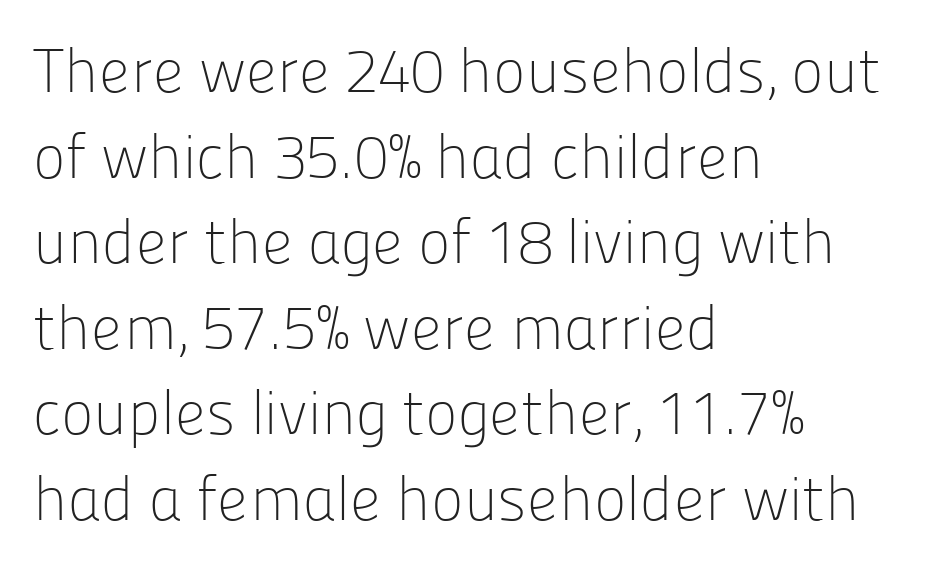
The image shows 62 px light sans-serif type, upright; set left-aligned, normal line spacing (1.38x), normal letter spacing, not underlined; low stroke contrast and a medium x-height.
